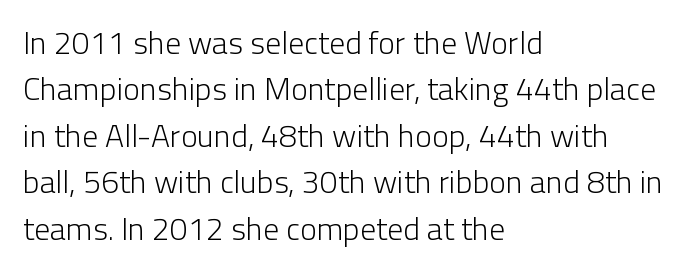
{"serif": "no", "italic": "no", "bold": "no", "weight": "light", "width": "normal", "stroke_contrast": "low", "x_height": "medium", "monospaced": "no", "underline": "no", "align": "left", "line_spacing": "normal", "line_spacing_ratio": 1.45, "letter_spacing": "normal", "letter_spacing_em": 0.0, "glyph_px": 32}
